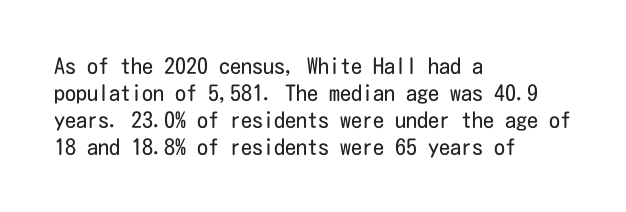
Honestly, the letter spacing is just normal — you wouldn't notice it. A student would call this left alignment; a typographer would say flush left, rag right. The font sits on the lighter half of the weight spectrum, regular included. Just letters on the line, the space beneath them empty.
